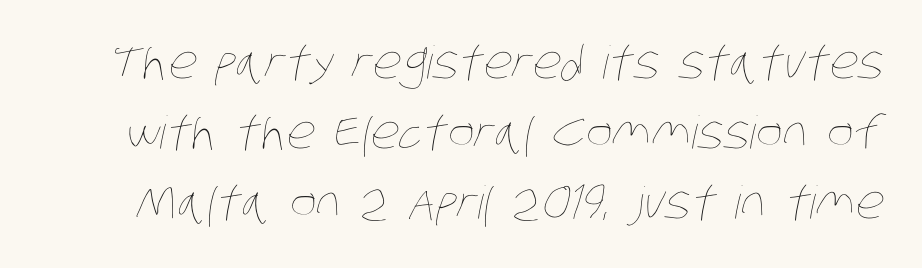
Tracking value appears to be zero — textbook default spacing. Think standard paragraph weight, or any step lighter than that. Each letter keeps its own natural width here, so spacing adapts to shape. Beneath every word, the page is bare. The vertical gap from one line to the next is medium.
